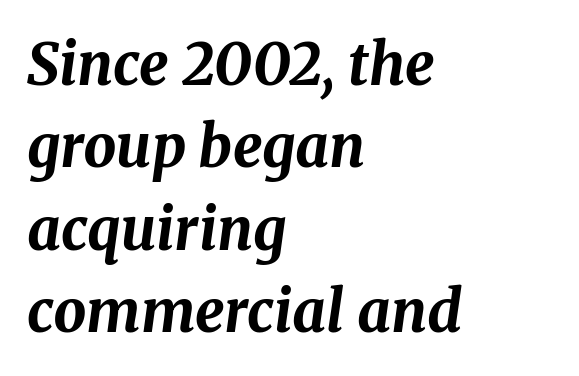
The tracking reads as untouched default to a designer's eye. The ragged edge is on the right, which tells us the setting is flush left. Evenly set lines give the paragraph a standard silhouette. Heavy-handed strokes throughout: this text is bold. This is oblique type, the kind used for emphasis or titles. Descenders are the only things crossing below the line.
